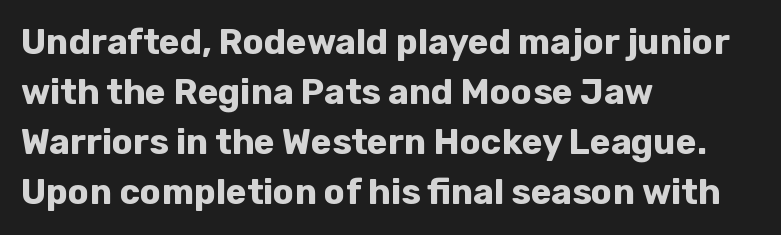
{"serif": "no", "italic": "no", "bold": "yes", "weight": "bold", "width": "normal", "stroke_contrast": "low", "x_height": "medium", "monospaced": "no", "underline": "no", "align": "left", "line_spacing": "normal", "line_spacing_ratio": 1.43, "letter_spacing": "normal", "letter_spacing_em": 0.0, "glyph_px": 35}
